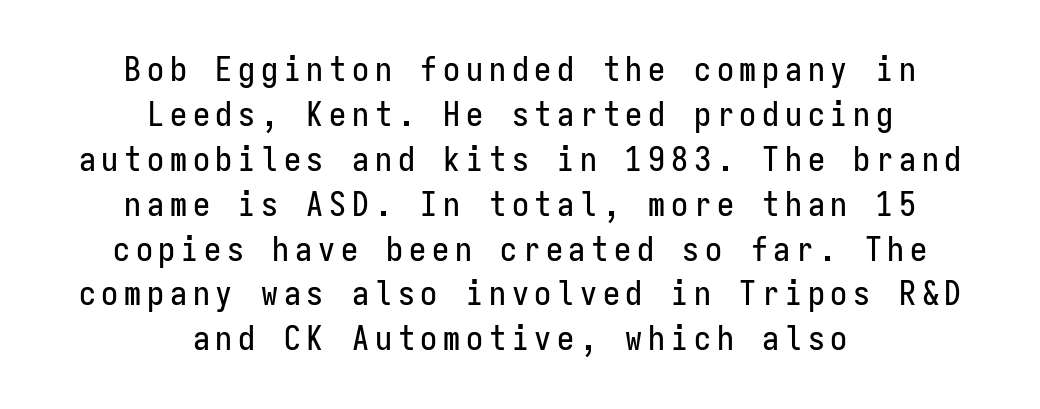
The rag falls on both sides of this text block equally. The face used here is monospaced, like something from a code editor. Unmarked baselines from the first word to the last. Upright lettering throughout. How would I describe the line gaps? Plain and ordinary. You can tell from the bare stems that sans-serif type was used.
